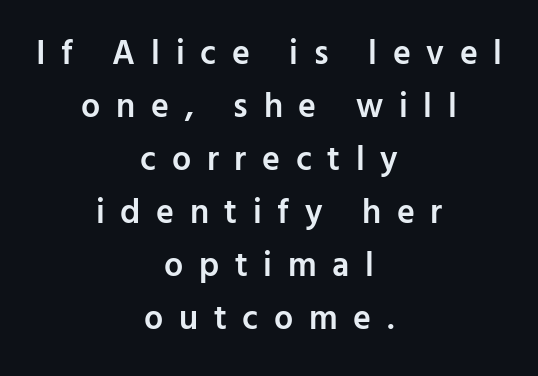
Letters rest on an invisible, unmarked baseline. These lines are rendered in a variable-pitch font. This rendering uses center alignment, leaving both contours irregular but symmetric. Do the letters lean? They stand straight.
